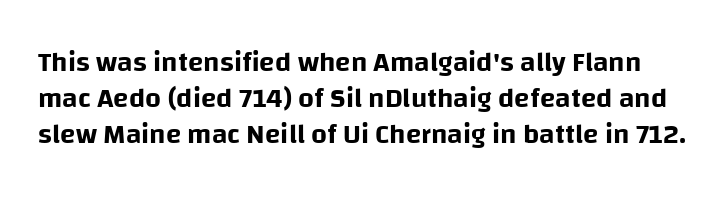
The image shows 28 px sans-serif type, upright; set normal line spacing (1.28x), normal letter spacing, not underlined; low stroke contrast and a large x-height.
